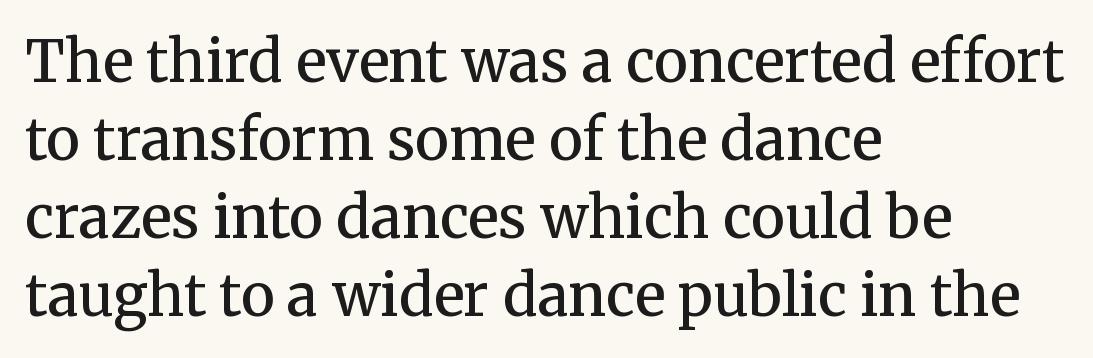
{"serif": "yes", "italic": "no", "bold": "semi", "weight": "semibold", "width": "normal", "stroke_contrast": "medium", "x_height": "medium", "monospaced": "no", "underline": "no", "align": "left", "line_spacing": "normal", "line_spacing_ratio": 1.37, "letter_spacing": "normal", "letter_spacing_em": 0.0, "glyph_px": 57}
